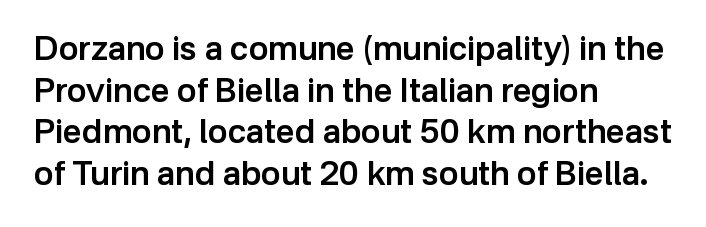
The image shows 33 px semibold sans-serif type, upright; set left-aligned, normal line spacing (1.26x), normal letter spacing, not underlined; low stroke contrast and a medium x-height.
